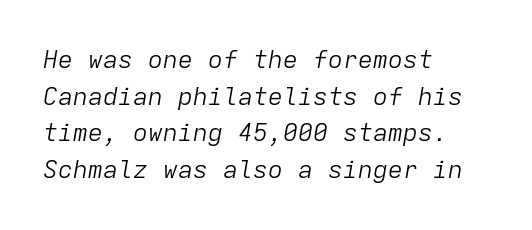
{"italic": "yes", "lean": "right", "slant_degrees": 9, "bold": "no", "underline": "no", "align": "left", "line_spacing": "normal", "line_spacing_ratio": 1.47, "letter_spacing": "normal", "letter_spacing_em": 0.0, "glyph_px": 25}
